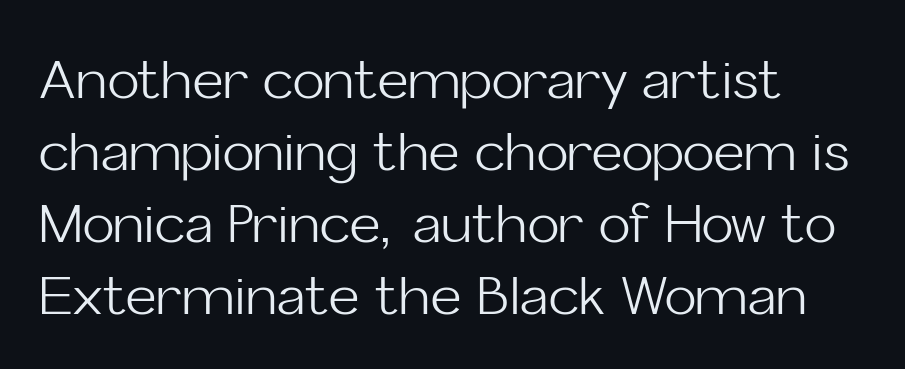
Reading down the block, your eye returns to a fixed left position each line. Anything drawn beneath the words? Only blank space. The characters display no serif detailing; their extremities are plain. The type sits square on the baseline with zero lean. Think of a printed novel: that variable character pitch is what you see here. You could call the tracking neutral — neither tight nor loose.
